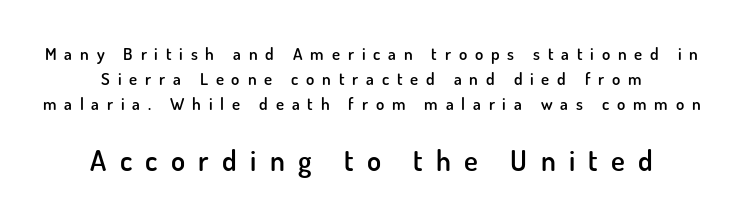
Does the type have serifs? No, each stem ends abruptly. Note the varied advance widths — an 'i' is clearly narrower than an 'm'. The gaps between neighbouring characters are conspicuously large. The designer gave the closing block more size than the opening block. The block of text has a typical density, with ordinary space between rows. Designer's note — italics off, roman on.
